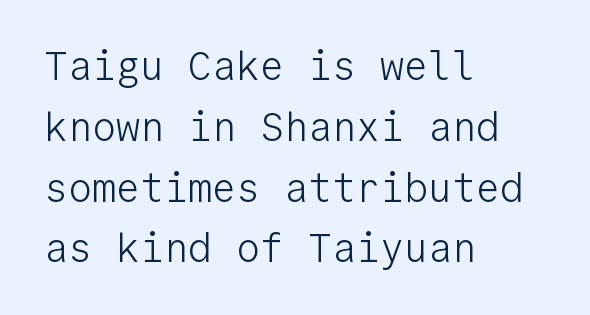
Unmarked baselines from the first word to the last. To sum up the face: it is a sans, with no serifs. Is there any slant? The stems are plumb. Observe the ordinary spacing: letters are neighbours, not strangers. How would I describe the line gaps? Plain and ordinary.
